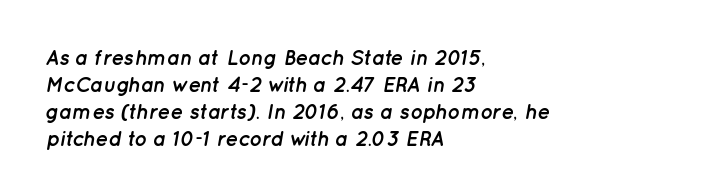
Q: Is the text bold? A: Yes.
Q: Is the text italic (slanted)? A: Yes, it leans right by about 12 degrees.
Q: Is the text underlined? A: No.
Q: How is the paragraph aligned? A: Left-aligned.
Q: Is the spacing between letters normal or unusually wide? A: Normal.
Q: Is the spacing between lines tight, normal or loose? A: Normal.
